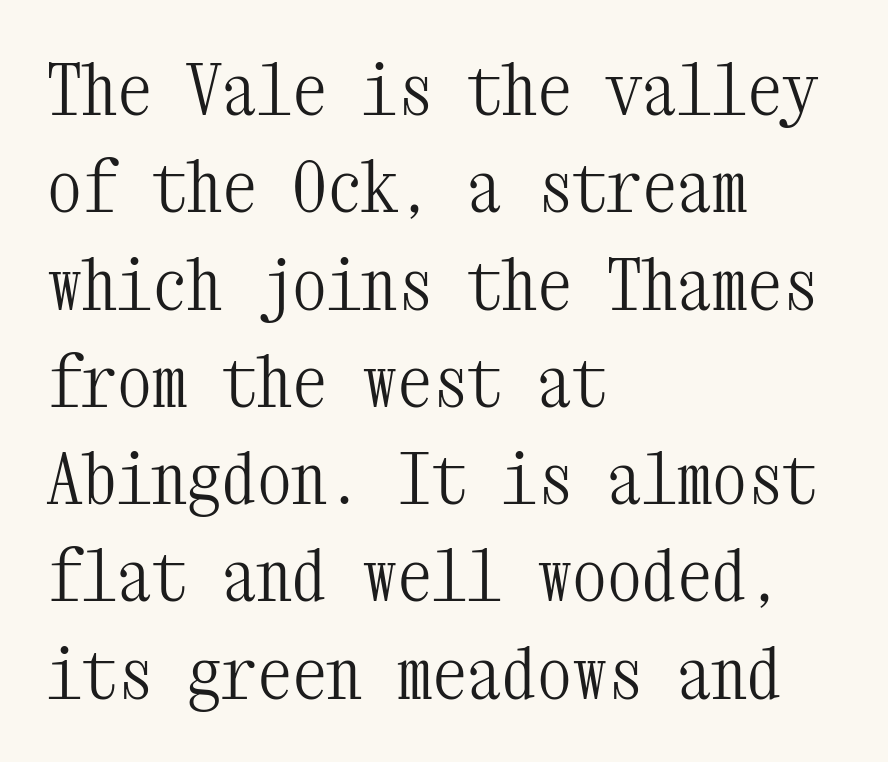
The image shows 70 px light, condensed serif type, upright, monospaced; set left-aligned, normal line spacing (1.39x), normal letter spacing, not underlined; medium stroke contrast and a medium x-height.
